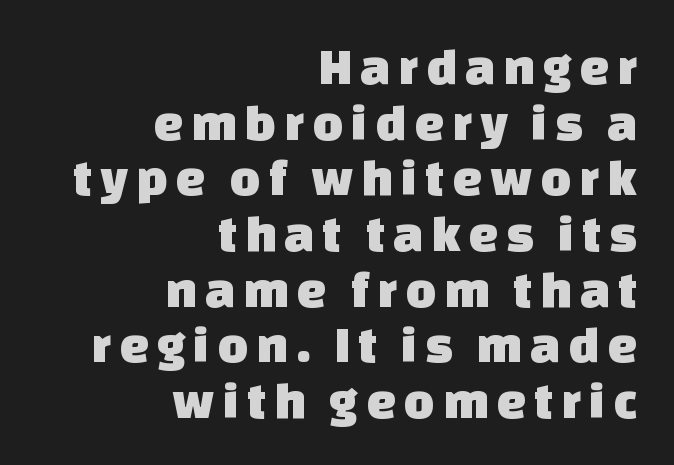
{"serif": "no", "width": "normal", "stroke_contrast": "low", "x_height": "large", "monospaced": "no", "underline": "no", "align": "right", "line_spacing": "tight", "line_spacing_ratio": 1.05, "glyph_px": 53}
